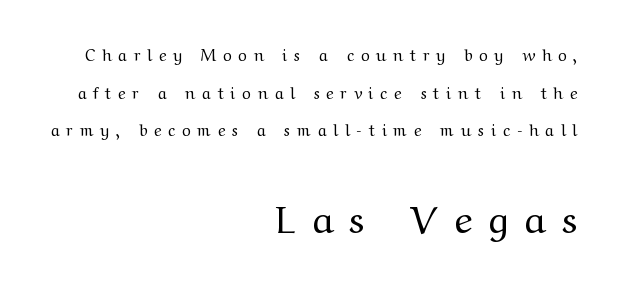
The passage shown is typeset with a serif family. Proportional: the letters do not fall into vertical columns. Inter-character spacing is expanded well beyond the font's built-in metrics. Two sizes are in play, and the larger belongs to the second block. Compared with typical paragraphs, the rows here are farther apart.
